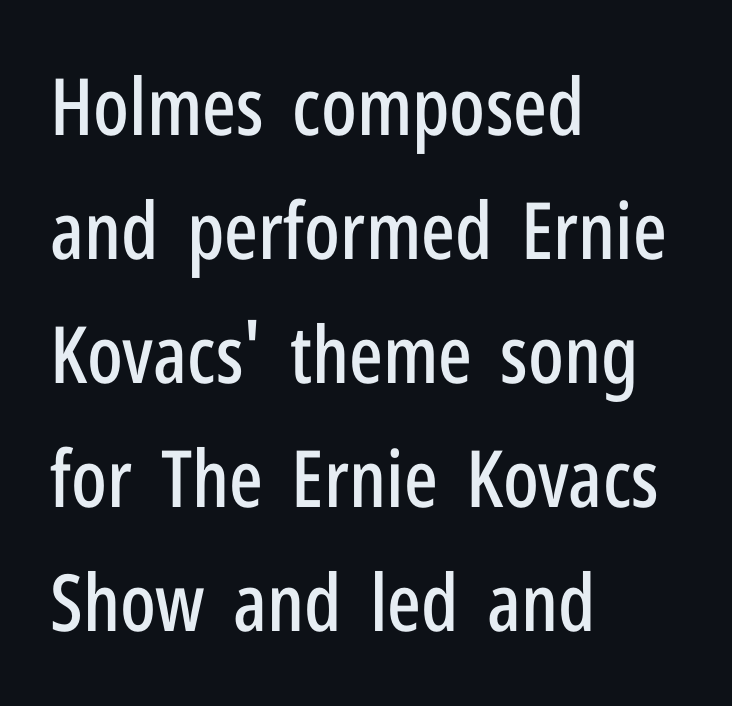
{"serif": "no", "italic": "no", "width": "condensed", "stroke_contrast": "low", "x_height": "medium", "monospaced": "no", "underline": "no", "align": "left", "line_spacing": "normal", "line_spacing_ratio": 1.57, "letter_spacing": "normal", "letter_spacing_em": 0.0, "glyph_px": 79}
